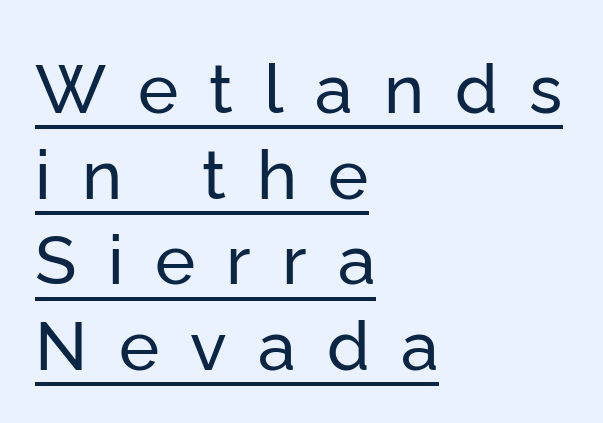
{"serif": "no", "italic": "no", "width": "normal", "stroke_contrast": "low", "x_height": "medium", "monospaced": "no", "underline": "yes", "align": "left", "line_spacing": "normal", "line_spacing_ratio": 1.26, "letter_spacing": "wide", "letter_spacing_em": 0.46, "glyph_px": 68}
